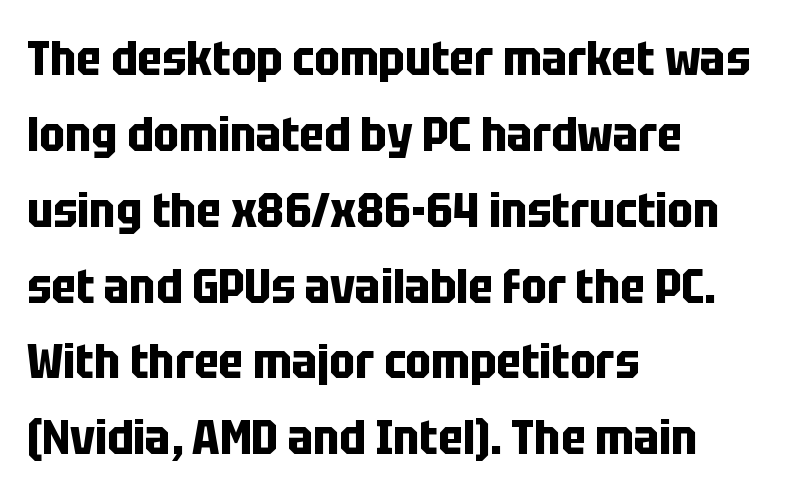
Ordinary non-slanted type is in use. Line spacing here is normal. Compared with a centered layout, this one pins lines to the left instead. The string is rendered with underlining switched off.
